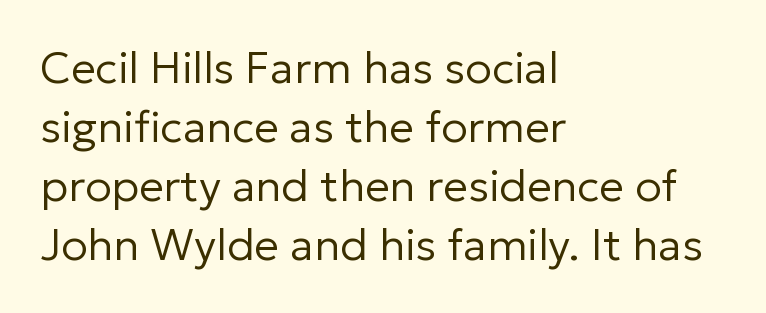
Style check: upright. Here the glyphs are tracked normally, forming tight word shapes. This sample uses a sans-serif face. The face used here is proportionally spaced, like ordinary book or web type. Bare-footed words on every line. The rag falls on the right side of this text block.
